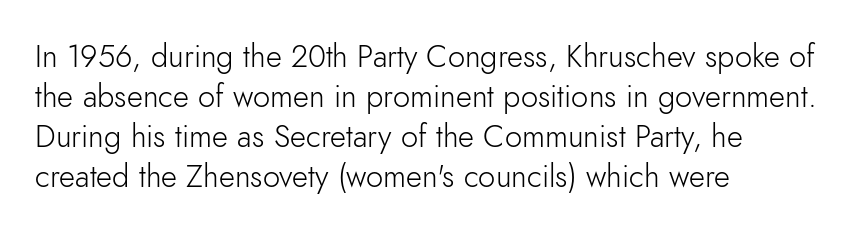
{"serif": "no", "italic": "no", "bold": "no", "weight": "light", "width": "normal", "stroke_contrast": "low", "x_height": "small", "monospaced": "no", "underline": "no", "align": "left", "line_spacing": "normal", "line_spacing_ratio": 1.29, "letter_spacing": "normal", "letter_spacing_em": 0.0, "glyph_px": 31}
